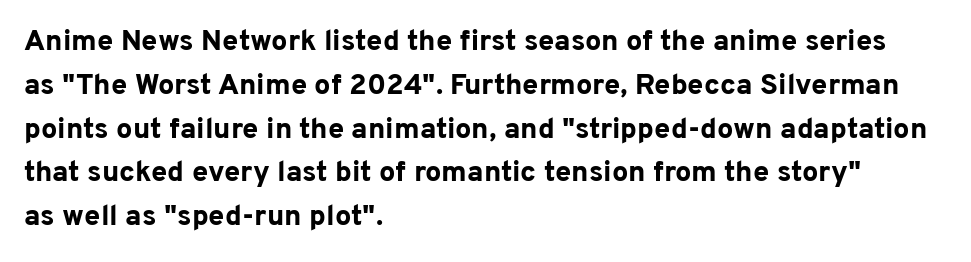
Q: Is the text bold? A: Yes.
Q: Is the text italic (slanted)? A: No, it is upright.
Q: Is the typeface a serif or a sans-serif typeface? A: Sans-serif.
Q: Is the text underlined? A: No.
Q: How is the paragraph aligned? A: Left-aligned.
Q: Is the spacing between letters normal or unusually wide? A: Normal.
Q: Is the spacing between lines tight, normal or loose? A: Normal.
Q: Width (condensed, normal, or wide)? A: Normal.
Q: Stroke contrast? A: Low.
Q: x-height? A: Medium.
Q: Monospaced? A: No.
